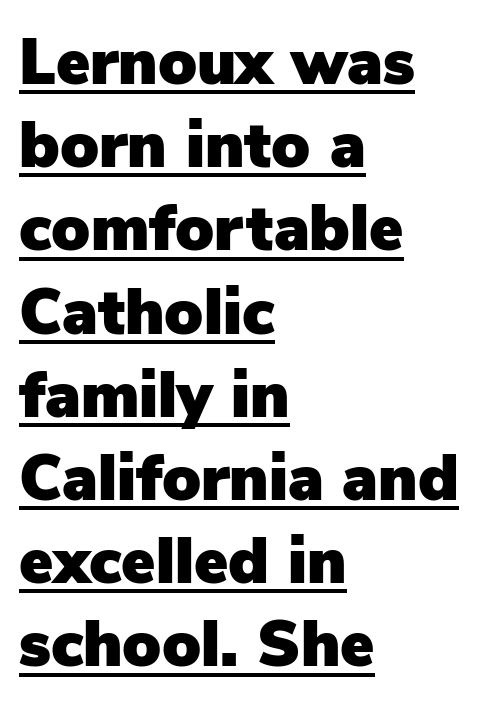
Spacing between characters is what you'd get straight out of the box. Horizontally, the lines are justified to the leading edge only. Has an underline been added? It has. Regarding serifs, this sample does without them. The font's upright variant was chosen for this text. Do the characters align in a grid? No, the font is proportional.
